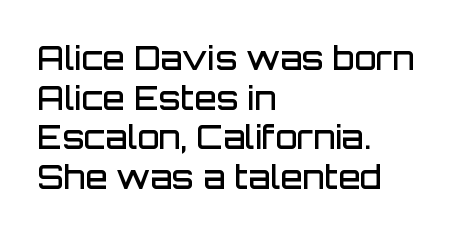
The image shows 32 px semibold sans-serif type, upright; set left-aligned, line spacing 1.24x, normal letter spacing, not underlined; low stroke contrast and a large x-height.
